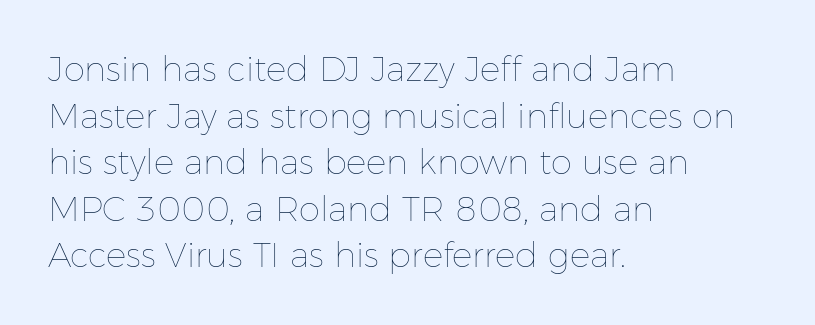
{"italic": "no", "bold": "no", "weight": "thin", "width": "normal", "stroke_contrast": "low", "x_height": "medium", "monospaced": "no", "underline": "no", "align": "left", "line_spacing": "normal", "line_spacing_ratio": 1.37, "letter_spacing": "normal", "letter_spacing_em": 0.0, "glyph_px": 34}
